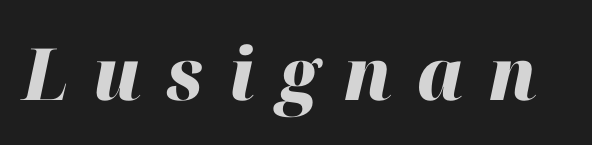
Posture: slanted. Honestly, there is no underline to notice here at all. A full-strength bold gives these letters their thick strokes. How are the letters spaced? Widely, with obvious added tracking. Varying glyph widths throughout — classic text-font behaviour.
